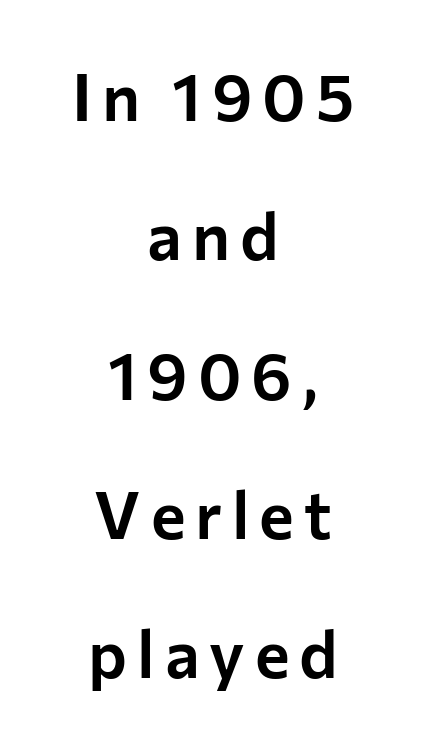
This block would shrink considerably if given ordinary leading; it's expanded now. The font's upright variant was chosen for this text. Observe the absence of serifs on each vertical stroke in this sample. Layout note: lines centered. The specimen omits any rule beneath the text block's lines. The passage shown is typed in a proportional face where columns would drift.
